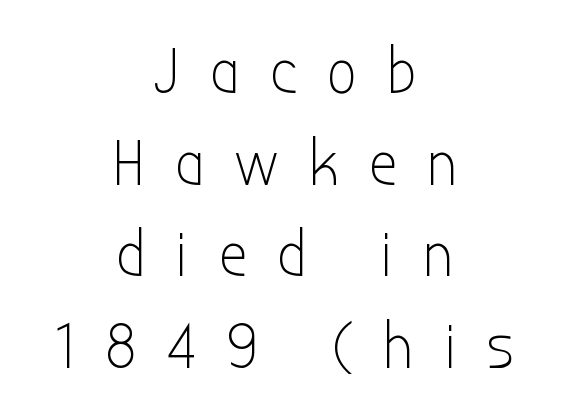
{"serif": "no", "italic": "no", "bold": "no", "weight": "light", "width": "condensed", "stroke_contrast": "low", "x_height": "medium", "monospaced": "no", "underline": "no", "align": "center", "line_spacing": "normal", "line_spacing_ratio": 1.43, "letter_spacing": "wide", "letter_spacing_em": 0.48, "glyph_px": 64}
